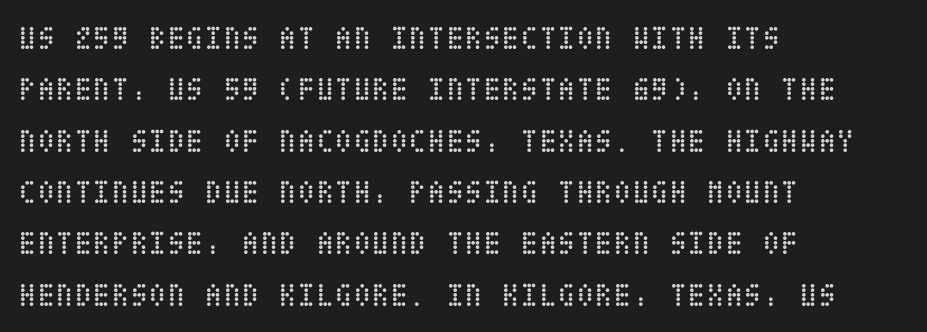
The rows are spaced the way most documents space them. Posture: upright roman. The compositor pushed each line to the left boundary. Honestly, the letter spacing is just normal — you wouldn't notice it. A clean baseline with only descenders dipping below it.
